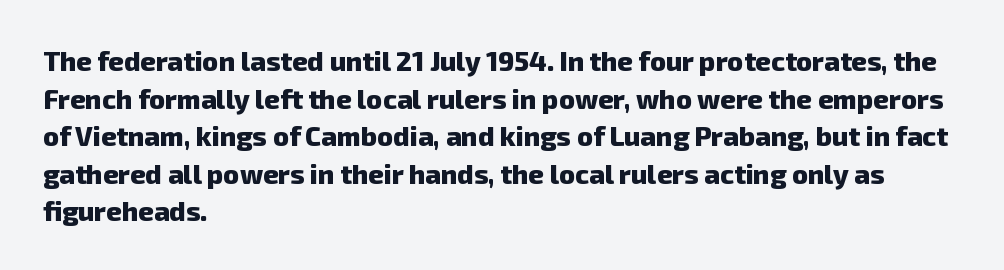
Q: Is the text bold? A: Yes.
Q: Is the text underlined? A: No.
Q: How is the paragraph aligned? A: Left-aligned.
Q: Is the spacing between letters normal or unusually wide? A: Normal.
Q: Is the spacing between lines tight, normal or loose? A: Normal.
